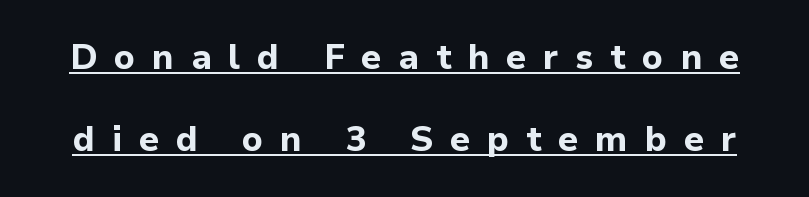
The vertical gap from one line to the next is large. The rendering inserts visible extra space after every character. The passage shown is underscored from start to finish. A sans-serif font was chosen for this passage. Tall strokes in this sample are plumb rather than angled. How heavy is the stroke? Heavy — this is a bold.
